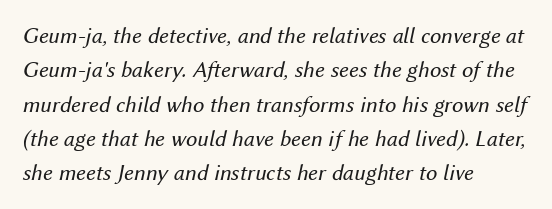
{"italic": "yes", "lean": "right", "slant_degrees": 12, "bold": "no", "underline": "no", "align": "left", "line_spacing": "normal", "line_spacing_ratio": 1.49, "letter_spacing": "normal", "letter_spacing_em": 0.0, "glyph_px": 23}
